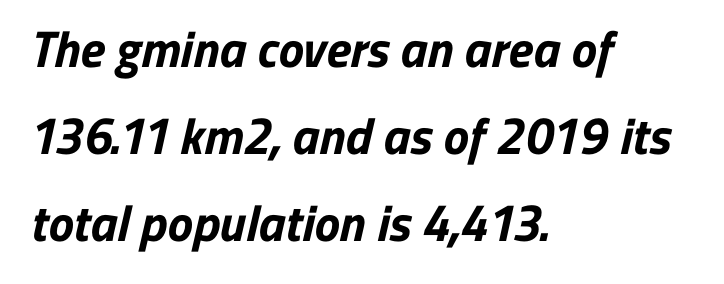
Heavy-handed strokes throughout: this text is bold. The glyphs are unaccompanied by any horizontal stroke below them. A typesetter would call this proportional, since set widths differ per character. Nope, no serifs anywhere on these letters. The compositor pushed each line to the left boundary.
